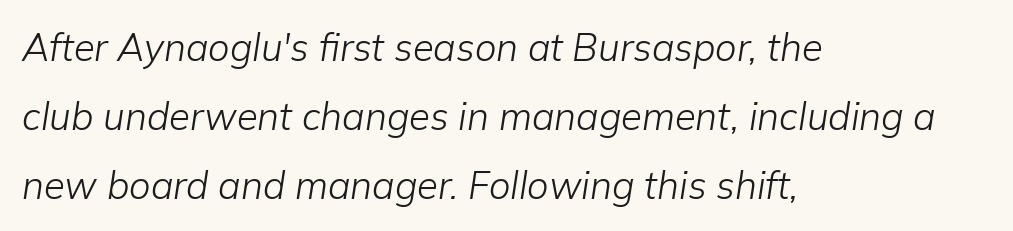
Think of a printed novel: that variable character pitch is what you see here. Is the stroke heavy? The answer is a plain regular-or-lighter. Underlining? Definitely not there. Is the type slanted? Yes — the strokes lean at a clear angle. A typesetter would call this zero additional tracking.
